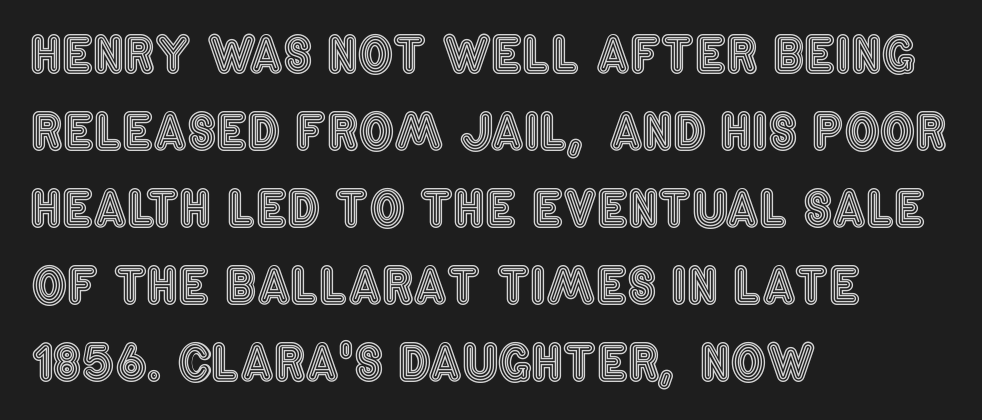
The space between consecutive lines is moderate. Do the characters align in a grid? No, the font is proportional. Is there any slant? The stems are plumb. Underline: absent. A student would call this left alignment; a typographer would say flush left, rag right. Short note: letters normally spaced.
